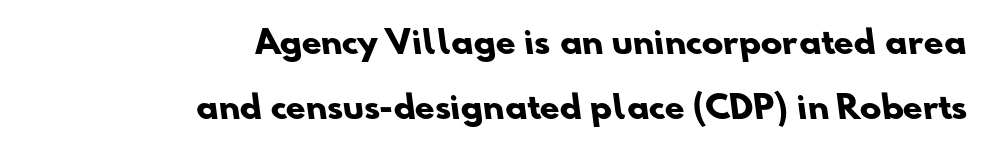
The image shows 32 px heavy sans-serif type; set right-aligned, loose line spacing (2.02x), normal letter spacing, not underlined; low stroke contrast and a small x-height.
